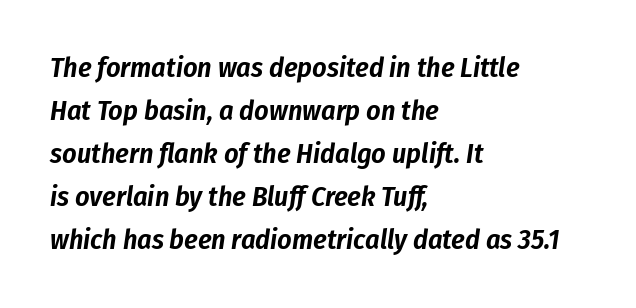
Leftover space on each line is placed entirely after the last word. Underlining? Definitely not there. Is there much room between lines? A standard amount, neither cramped nor airy. Nothing unusual about the tracking: characters are spaced as the font intends. These lines are rendered in a variable-pitch font.
